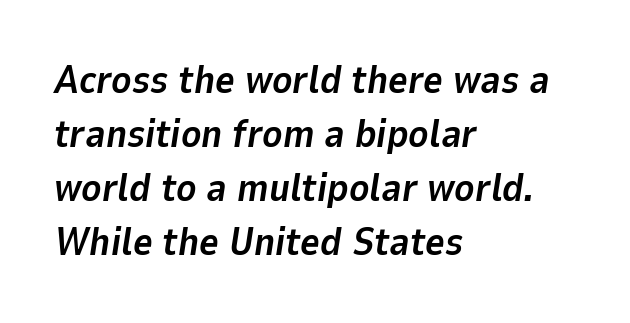
{"italic": "yes", "lean": "right", "slant_degrees": 9, "bold": "yes", "weight": "bold", "width": "normal", "stroke_contrast": "low", "x_height": "medium", "monospaced": "no", "underline": "no", "align": "left", "line_spacing": "normal", "line_spacing_ratio": 1.42, "letter_spacing": "normal", "letter_spacing_em": 0.0, "glyph_px": 38}
